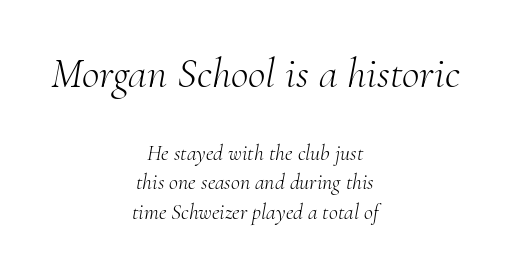
Q: Is the text bold? A: No.
Q: Is the text italic (slanted)? A: Yes, it leans right by about 10 degrees.
Q: Is the typeface a serif or a sans-serif typeface? A: Serif.
Q: Is the text underlined? A: No.
Q: How is the paragraph aligned? A: Centered.
Q: Is the spacing between letters normal or unusually wide? A: Normal.
Q: Is the spacing between lines tight, normal or loose? A: Normal.
Q: Which block of text is set in a larger size, the first (top) or the second (bottom)? A: The first (top) one.
Q: Width (condensed, normal, or wide)? A: Normal.
Q: Stroke contrast? A: Medium.
Q: x-height? A: Small.
Q: Monospaced? A: No.
